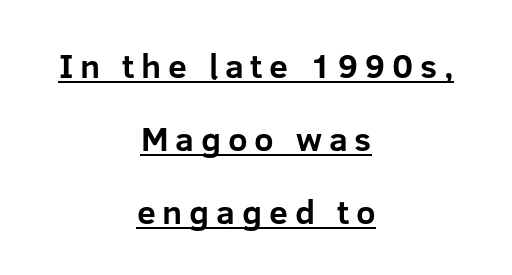
Q: Is the text bold? A: Yes.
Q: Is the text italic (slanted)? A: No, it is upright.
Q: Is the typeface a serif or a sans-serif typeface? A: Sans-serif.
Q: Is the text underlined? A: Yes.
Q: How is the paragraph aligned? A: Centered.
Q: Is the spacing between letters normal or unusually wide? A: Unusually wide.
Q: Is the spacing between lines tight, normal or loose? A: Loose.
Q: Width (condensed, normal, or wide)? A: Normal.
Q: Stroke contrast? A: Low.
Q: x-height? A: Medium.
Q: Monospaced? A: No.
